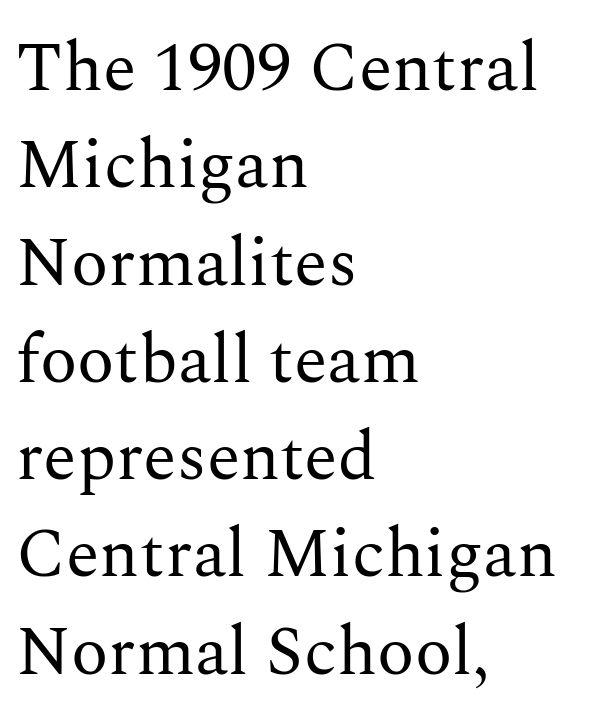
Q: Is the text bold? A: No.
Q: Is the text italic (slanted)? A: No, it is upright.
Q: Is the typeface a serif or a sans-serif typeface? A: Serif.
Q: Is the text underlined? A: No.
Q: How is the paragraph aligned? A: Left-aligned.
Q: Is the spacing between letters normal or unusually wide? A: Normal.
Q: Is the spacing between lines tight, normal or loose? A: Normal.
Q: Width (condensed, normal, or wide)? A: Normal.
Q: Stroke contrast? A: Medium.
Q: x-height? A: Medium.
Q: Monospaced? A: No.
